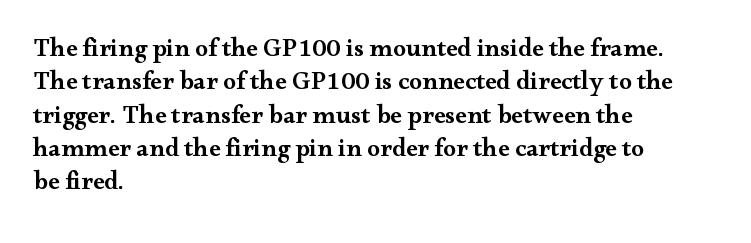
The image shows 26 px text type, upright; set left-aligned, normal line spacing (1.28x), normal letter spacing, not underlined.
